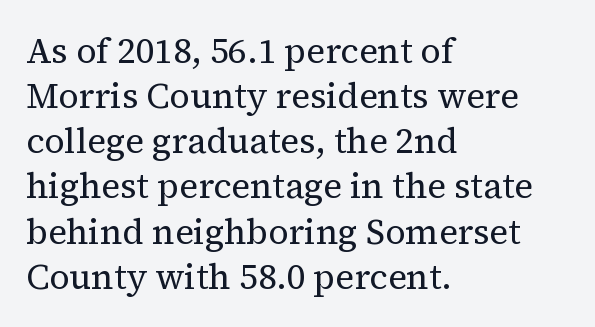
The image shows 35 px regular-weight serif type, upright; set left-aligned, normal line spacing (1.29x), normal letter spacing, not underlined; medium stroke contrast and a medium x-height.
